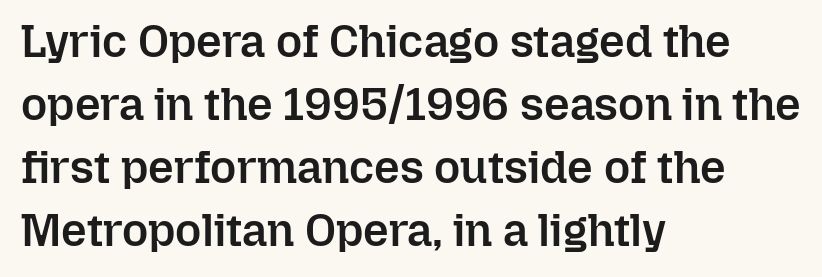
The image shows 45 px semibold type, upright; set left-aligned, normal line spacing (1.4x), normal letter spacing, not underlined; low stroke contrast and a medium x-height.
